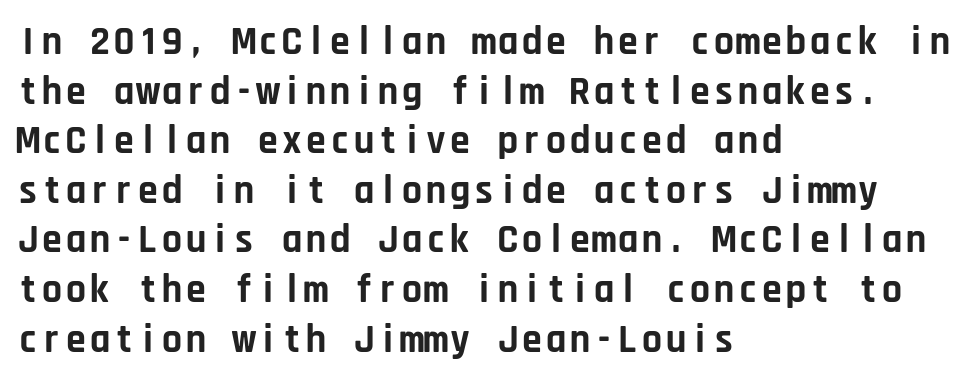
The image shows 40 px bold sans-serif type, upright, monospaced; set left-aligned, line spacing 1.24x, normal letter spacing, not underlined; low stroke contrast and a large x-height.
